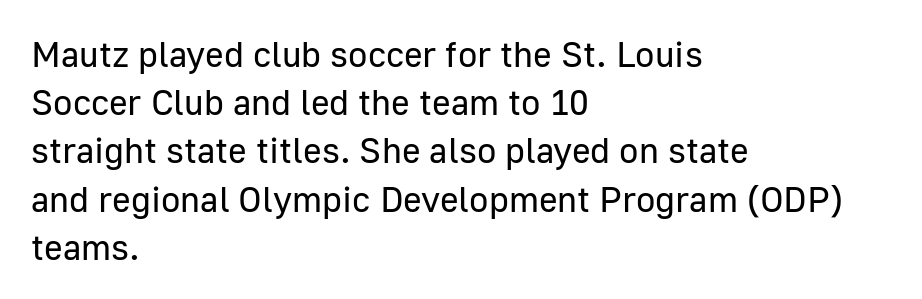
Unmarked baselines from the first word to the last. You could call the tracking neutral — neither tight nor loose. Is this a fixed-width face? No — the glyphs have proportional, varying widths. The strokes are not fattened; the text isn't bold. Style check: upright.
